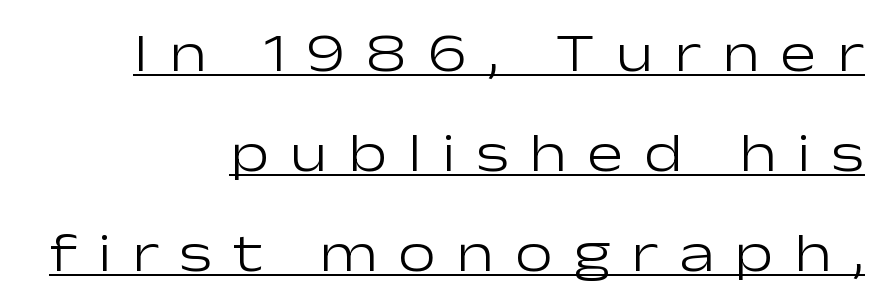
Q: Is the text bold? A: No.
Q: Is the text italic (slanted)? A: No, it is upright.
Q: Is the typeface a serif or a sans-serif typeface? A: Sans-serif.
Q: Is the text underlined? A: Yes.
Q: How is the paragraph aligned? A: Right-aligned.
Q: Is the spacing between letters normal or unusually wide? A: Unusually wide.
Q: Width (condensed, normal, or wide)? A: Wide.
Q: Stroke contrast? A: Low.
Q: x-height? A: Medium.
Q: Monospaced? A: No.
